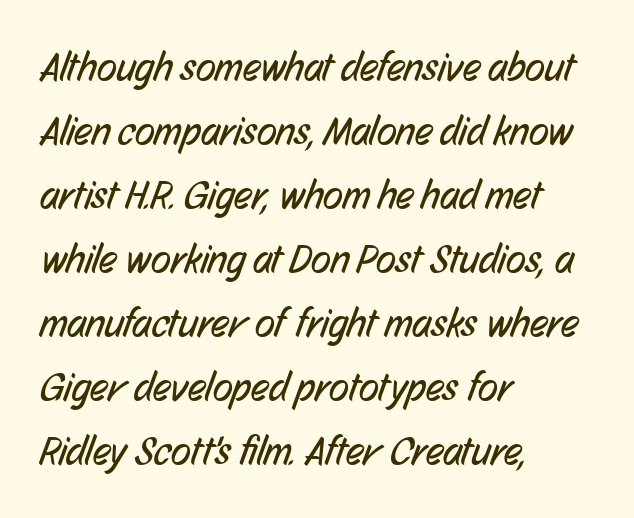
The image shows 41 px regular-weight, condensed sans-serif type; set left-aligned, normal line spacing (1.56x), normal letter spacing, not underlined; low stroke contrast and a medium x-height.
